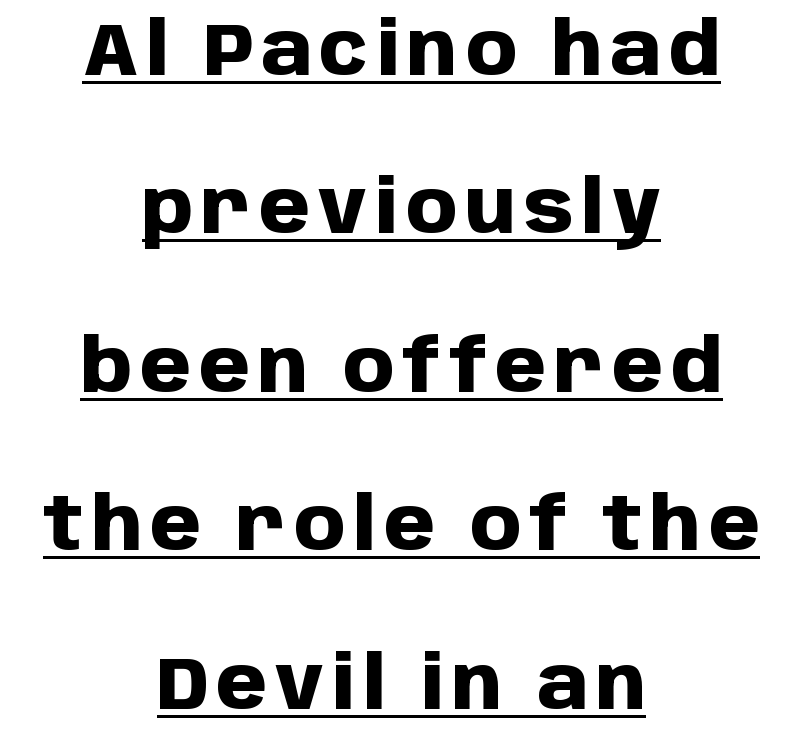
Q: Is the text bold? A: Yes.
Q: Is the text italic (slanted)? A: No, it is upright.
Q: Is the typeface a serif or a sans-serif typeface? A: Sans-serif.
Q: Is the text underlined? A: Yes.
Q: How is the paragraph aligned? A: Centered.
Q: Is the spacing between lines tight, normal or loose? A: Loose.
Q: Width (condensed, normal, or wide)? A: Normal.
Q: Stroke contrast? A: Low.
Q: x-height? A: Large.
Q: Monospaced? A: No.
